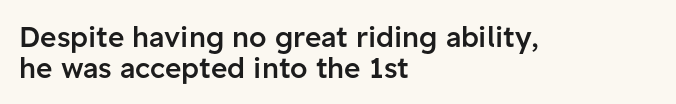
Spacing between characters is what you'd get straight out of the box. Rendered with straight, roman letterforms. Emphasis by weight is partial: semibold. A sans-serif font was chosen for this passage.
